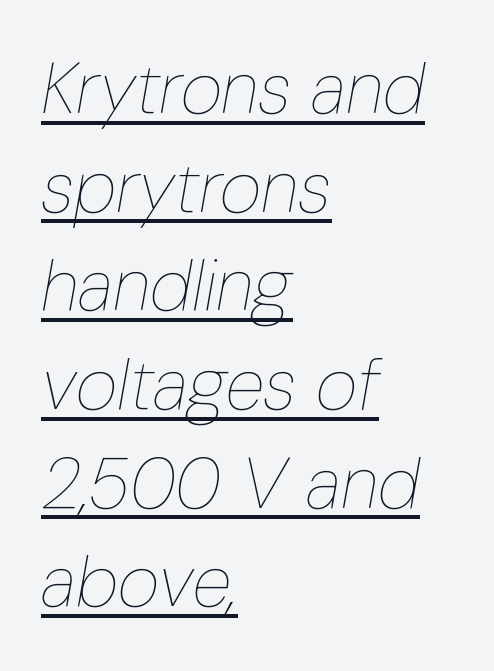
{"italic": "yes", "lean": "right", "slant_degrees": 10, "bold": "no", "weight": "thin", "width": "condensed", "stroke_contrast": "low", "x_height": "medium", "monospaced": "no", "underline": "yes", "align": "left", "line_spacing": "normal", "line_spacing_ratio": 1.37, "letter_spacing": "normal", "letter_spacing_em": 0.0, "glyph_px": 72}
